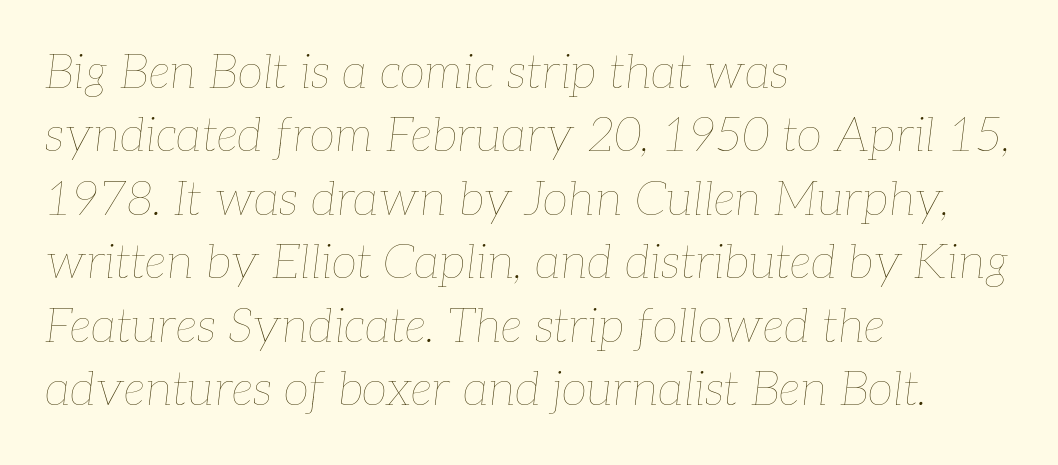
The image shows 47 px thin type, italic (leaning right); set left-aligned, normal line spacing (1.35x), normal letter spacing, not underlined; low stroke contrast and a medium x-height.
